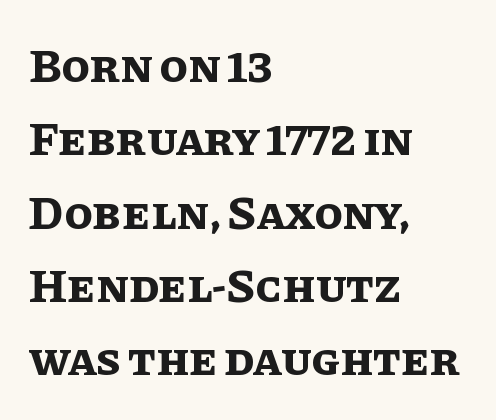
Alignment: flush left. Character widths vary here, with narrow letters taking less room than wide ones. The sample has been set heavy, in full bold. This block has exactly the height ordinary leading produces. Students, note that the glyphs here touch the page at normal intervals. A bare baseline throughout the passage.
